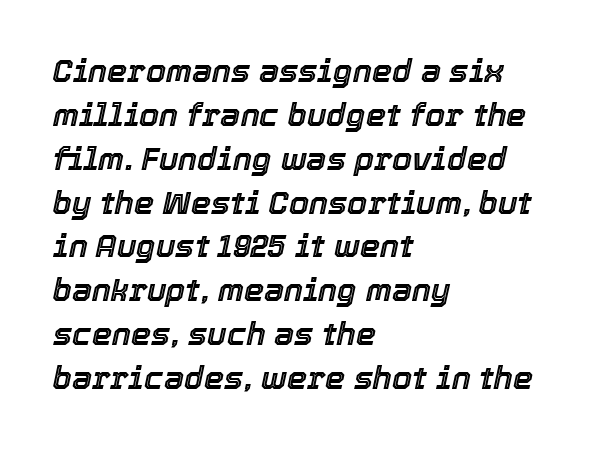
The image shows 32 px text type, italic (leaning right); set left-aligned, normal line spacing (1.37x), normal letter spacing, not underlined; a medium x-height.
